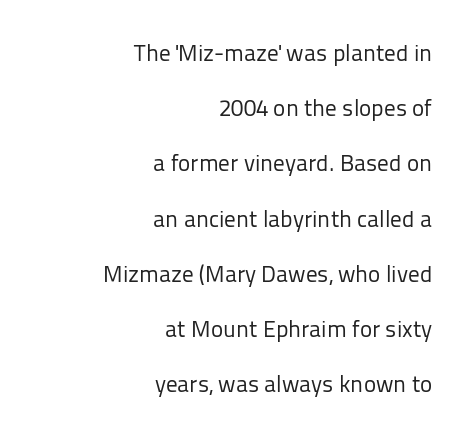
The leading is generous, giving the passage an open texture. Unmarked baselines from the first word to the last. Quick note: not italic, upright. No letter is thick-stroked: the sample isn't bold. This sample is right-justified, so line beginnings fall wherever the words allow.
